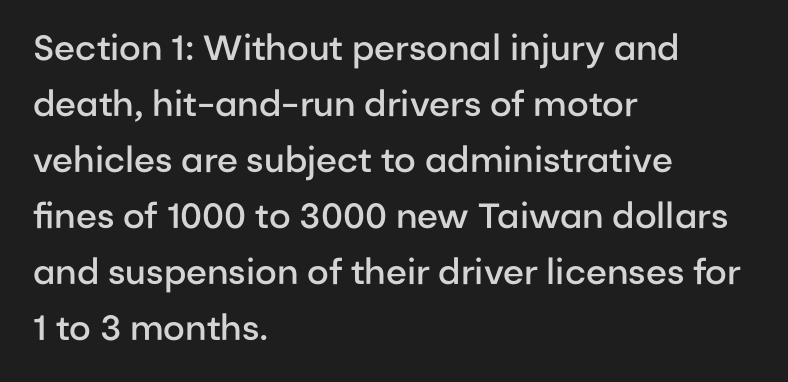
The image shows 35 px semibold sans-serif type, upright; set left-aligned, normal line spacing (1.6x), normal letter spacing, not underlined; low stroke contrast and a medium x-height.
